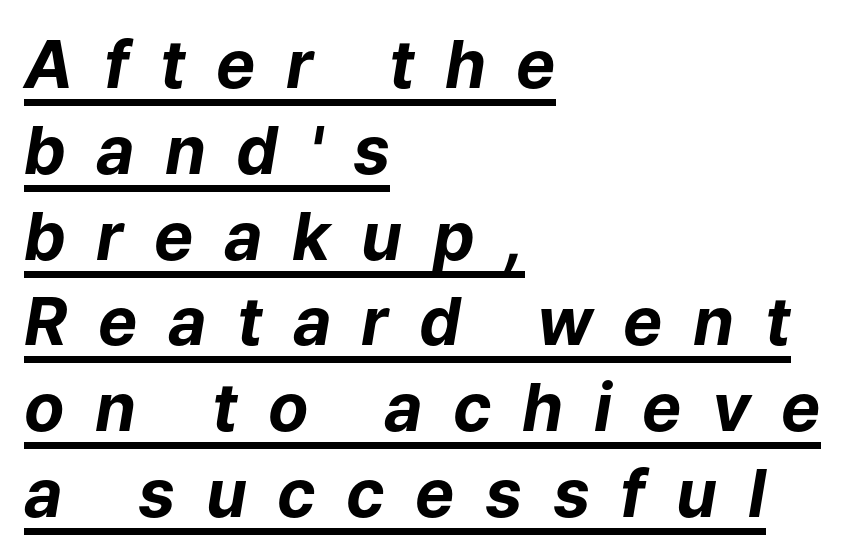
{"italic": "yes", "lean": "right", "slant_degrees": 9, "bold": "yes", "weight": "bold", "width": "normal", "stroke_contrast": "low", "x_height": "medium", "monospaced": "no", "underline": "yes", "align": "left", "line_spacing": "normal", "line_spacing_ratio": 1.3, "letter_spacing": "wide", "letter_spacing_em": 0.46, "glyph_px": 66}
